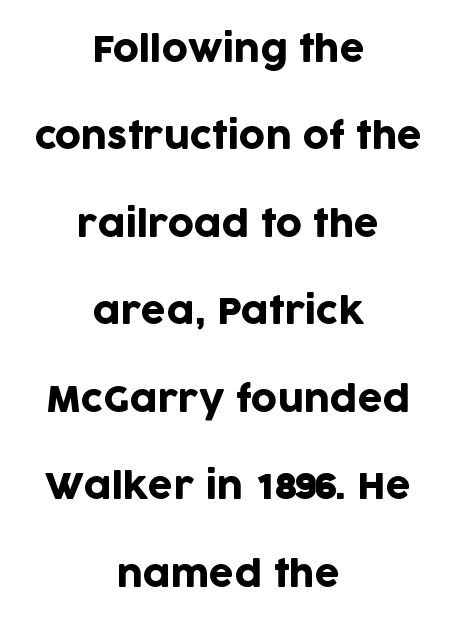
Plain, unruled lines of type. Every row of glyphs is offset so its center matches the block's center. Note the varied advance widths — an 'i' is clearly narrower than an 'm'. Leading: increased. This sample uses plain, unmodified letter spacing. It's the straight-up-and-down kind of type.
